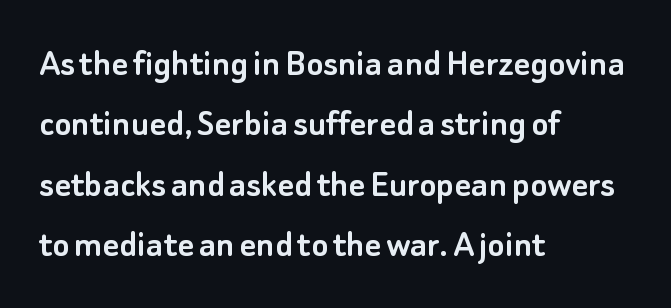
The image shows 40 px sans-serif type, upright; set left-aligned, normal line spacing (1.51x), normal letter spacing, not underlined; low stroke contrast and a small x-height.
